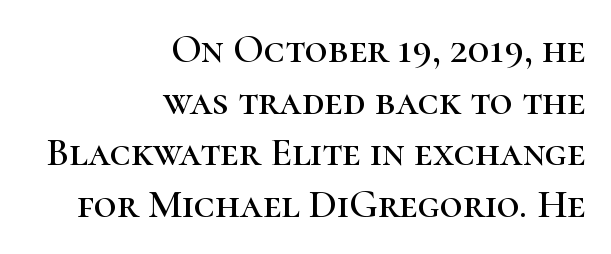
{"serif": "yes", "italic": "no", "width": "normal", "stroke_contrast": "high", "x_height": "medium", "monospaced": "no", "underline": "no", "align": "right", "line_spacing": "normal", "line_spacing_ratio": 1.29, "letter_spacing": "normal", "letter_spacing_em": 0.0, "glyph_px": 40}
